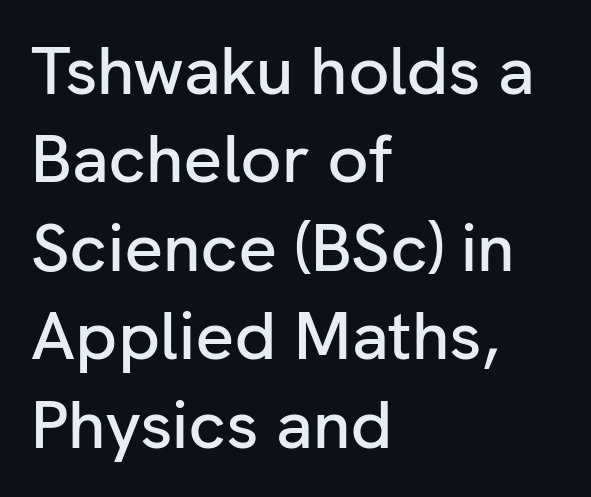
A typesetter would call this proportional, since set widths differ per character. Anything drawn beneath the words? Only blank space. The line texture is even and compact thanks to regular tracking. The block of text has a typical density, with ordinary space between rows. The rendering shows plain stroke endings on the letterforms — a sans-serif design.
